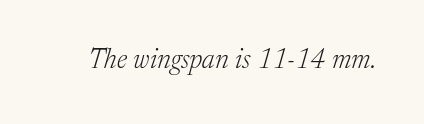
Underlining? Definitely not there. The glyphs look as if they've been sheared to an angle. Think standard paragraph weight, or any step lighter than that. The gaps between neighbouring characters are ordinary and unremarkable.
